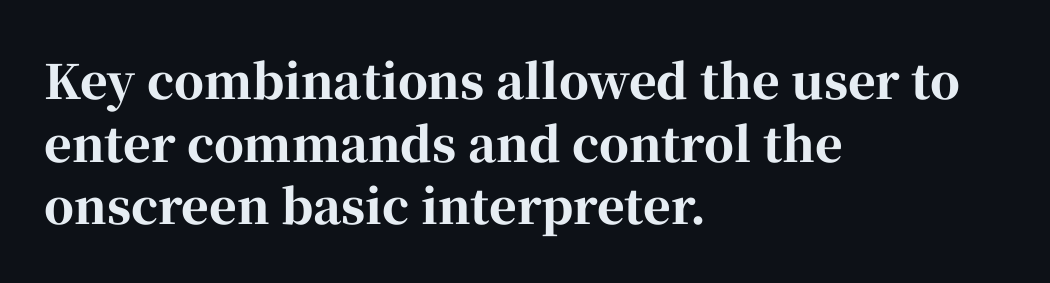
Q: Is the text bold? A: Yes.
Q: Is the text italic (slanted)? A: No, it is upright.
Q: Is the typeface a serif or a sans-serif typeface? A: Serif.
Q: Is the text underlined? A: No.
Q: How is the paragraph aligned? A: Left-aligned.
Q: Is the spacing between letters normal or unusually wide? A: Normal.
Q: Is the spacing between lines tight, normal or loose? A: Normal.
Q: Width (condensed, normal, or wide)? A: Normal.
Q: Stroke contrast? A: High.
Q: x-height? A: Medium.
Q: Monospaced? A: No.
